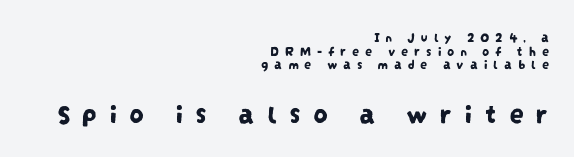
Q: Is the typeface a serif or a sans-serif typeface? A: Sans-serif.
Q: Is the text underlined? A: No.
Q: How is the paragraph aligned? A: Right-aligned.
Q: Is the spacing between letters normal or unusually wide? A: Unusually wide.
Q: Is the spacing between lines tight, normal or loose? A: Tight.
Q: Which block of text is set in a larger size, the first (top) or the second (bottom)? A: The second (bottom) one.
Q: Width (condensed, normal, or wide)? A: Condensed.
Q: Stroke contrast? A: Low.
Q: x-height? A: Large.
Q: Monospaced? A: No.
